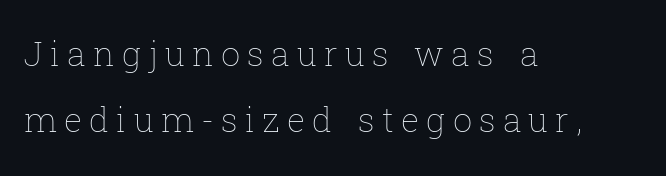
{"italic": "no", "bold": "no", "weight": "thin", "width": "normal", "stroke_contrast": "low", "x_height": "medium", "monospaced": "no", "underline": "no", "align": "left", "line_spacing": "loose", "line_spacing_ratio": 1.94, "letter_spacing": "wide", "letter_spacing_em": 0.21, "glyph_px": 34}
